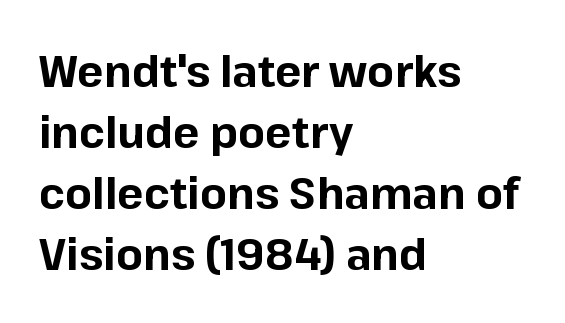
Serif or sans? Sans — the stroke terminals are bare. Chunky letters — that's bold for sure. This sample has the flowing, uneven cadence of proportional lettering. The type sits square on the baseline with zero lean. Every row of glyphs begins at an identical x-position on the left. Nothing unusual about the tracking: characters are spaced as the font intends.
